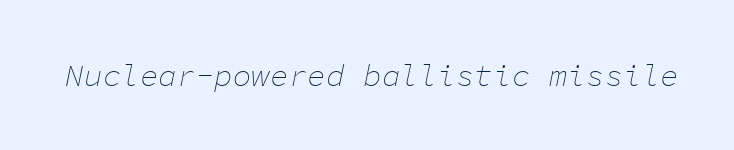
{"italic": "yes", "lean": "right", "slant_degrees": 11, "bold": "no", "weight": "thin", "width": "normal", "stroke_contrast": "low", "x_height": "medium", "monospaced": "yes", "underline": "no", "letter_spacing": "normal", "letter_spacing_em": 0.0, "glyph_px": 31}
